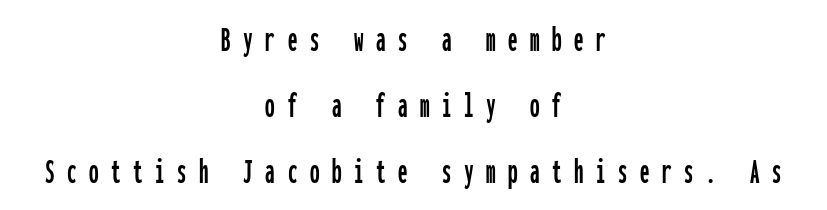
{"serif": "no", "italic": "no", "width": "condensed", "stroke_contrast": "low", "x_height": "medium", "monospaced": "yes", "underline": "no", "align": "center", "line_spacing_ratio": 1.74, "letter_spacing": "wide", "letter_spacing_em": 0.33, "glyph_px": 38}
